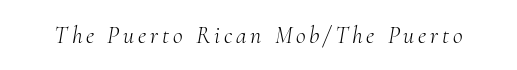
Observe the lean: these are italic letterforms. Weight: regular or lighter. Descenders hang freely into open space.
